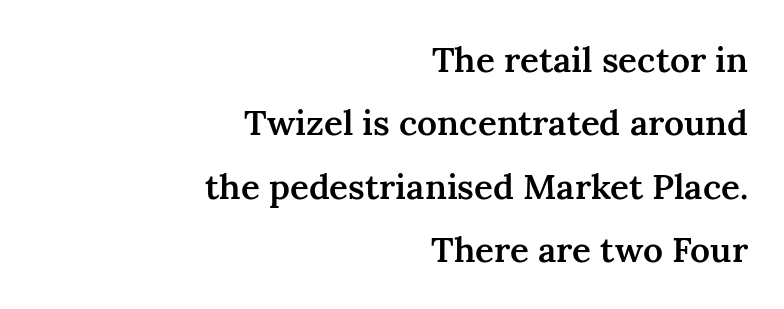
If you drew a ruler down the right edge, every line would touch it. Each letter keeps its own natural width here, so spacing adapts to shape. The passage shown is semibold, sitting just below true bold. Each row of text sits above clean, open space. Every character sits straight up, as roman type does. The passage shown is typeset with a serif family.
